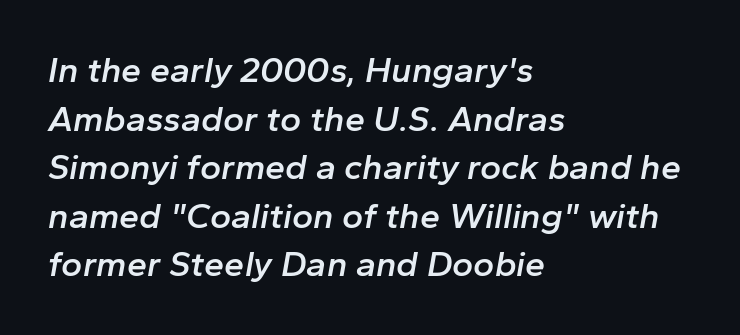
{"italic": "yes", "lean": "right", "slant_degrees": 10, "bold": "semi", "weight": "semibold", "width": "normal", "stroke_contrast": "low", "x_height": "medium", "monospaced": "no", "underline": "no", "align": "left", "line_spacing": "normal", "line_spacing_ratio": 1.35, "letter_spacing": "normal", "letter_spacing_em": 0.0, "glyph_px": 36}
